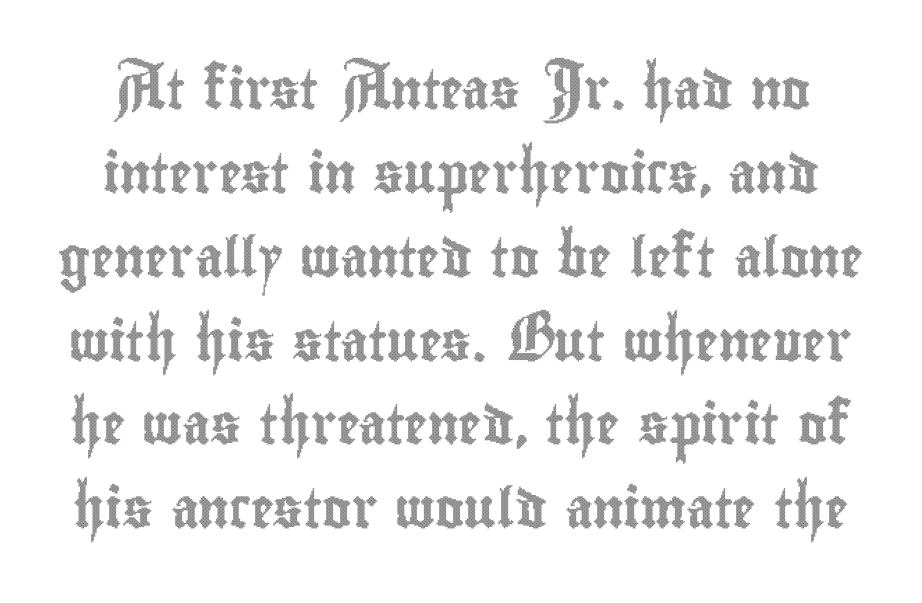
The image shows 39 px condensed type, upright; set loose line spacing (2.15x), normal letter spacing, not underlined; a small x-height.
